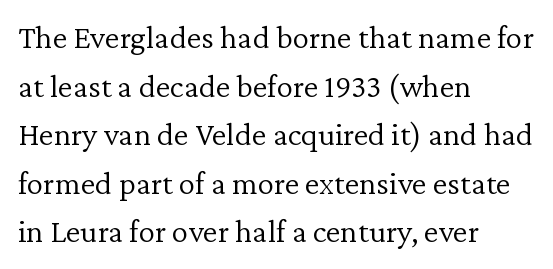
Q: Is the text bold? A: No.
Q: Is the text italic (slanted)? A: No, it is upright.
Q: Is the typeface a serif or a sans-serif typeface? A: Serif.
Q: Is the text underlined? A: No.
Q: How is the paragraph aligned? A: Left-aligned.
Q: Is the spacing between letters normal or unusually wide? A: Normal.
Q: Is the spacing between lines tight, normal or loose? A: Normal.
Q: Width (condensed, normal, or wide)? A: Normal.
Q: Stroke contrast? A: Low.
Q: x-height? A: Medium.
Q: Monospaced? A: No.
